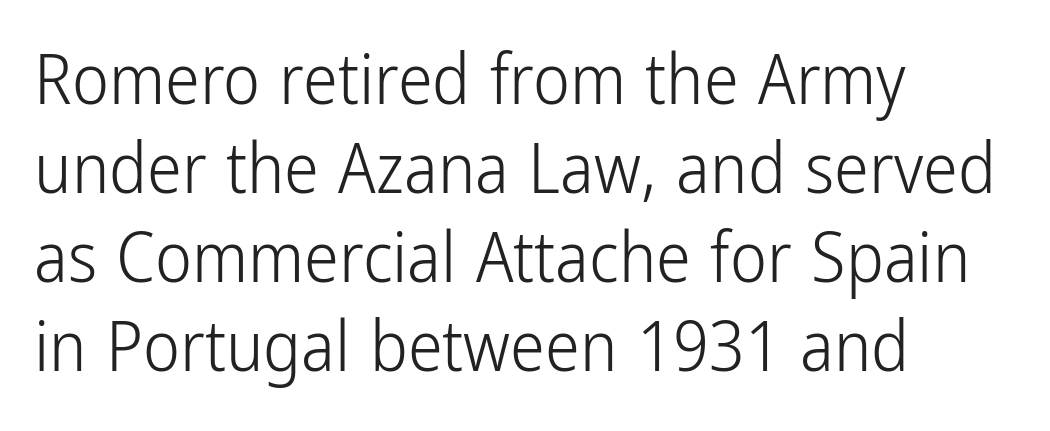
The image shows 70 px light, condensed sans-serif type, upright; set left-aligned, normal line spacing (1.27x), normal letter spacing, not underlined; low stroke contrast and a medium x-height.
